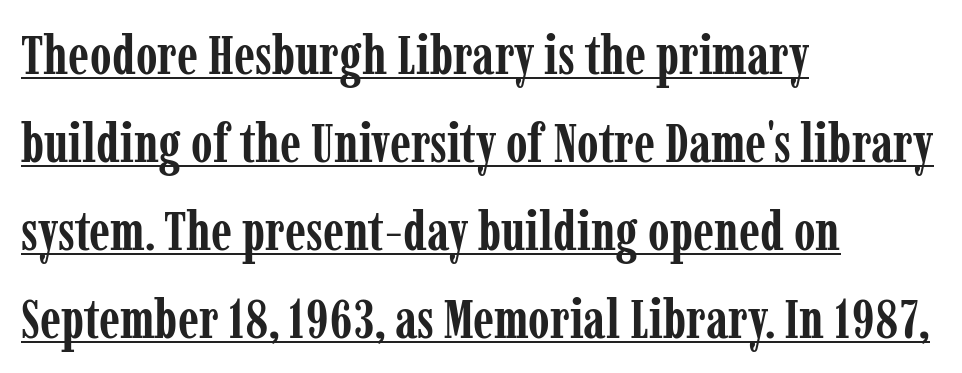
{"serif": "yes", "italic": "no", "bold": "yes", "weight": "semibold", "width": "condensed", "stroke_contrast": "low", "x_height": "medium", "monospaced": "no", "underline": "yes", "align": "left", "line_spacing": "normal", "line_spacing_ratio": 1.6, "letter_spacing": "normal", "letter_spacing_em": 0.0, "glyph_px": 55}
